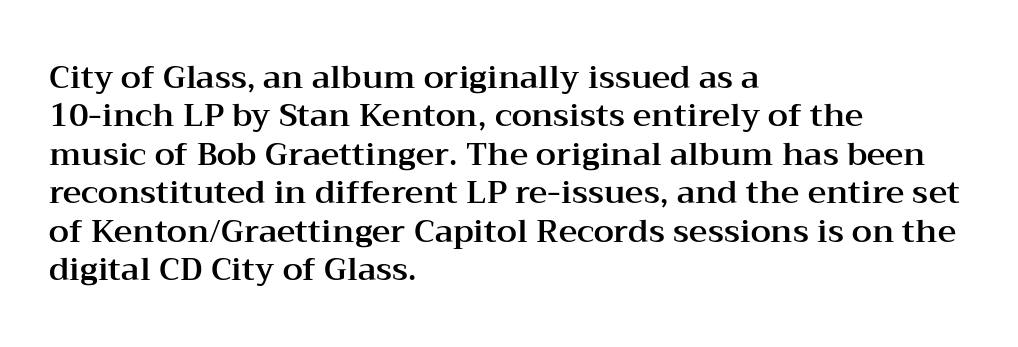
The image shows 32 px wide serif type, upright; set left-aligned, line spacing 1.2x, normal letter spacing, not underlined; medium stroke contrast and a medium x-height.
